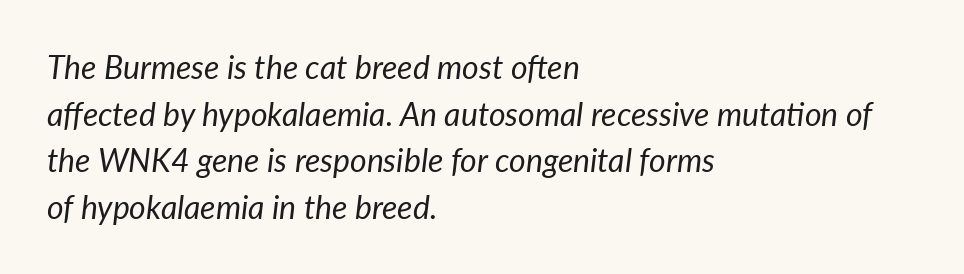
The image shows 32 px regular-weight type, italic (leaning right); set left-aligned, normal line spacing (1.46x), normal letter spacing, not underlined; low stroke contrast and a medium x-height.
